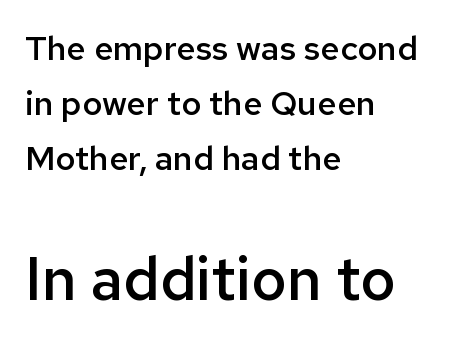
{"serif": "no", "italic": "no", "bold": "semi", "weight": "semibold", "width": "normal", "stroke_contrast": "low", "x_height": "medium", "monospaced": "no", "underline": "no", "align": "left", "line_spacing": "normal", "line_spacing_ratio": 1.62, "letter_spacing": "normal", "letter_spacing_em": 0.0, "larger_block": "second", "size_ratio": 1.76, "glyph_px": 60}
